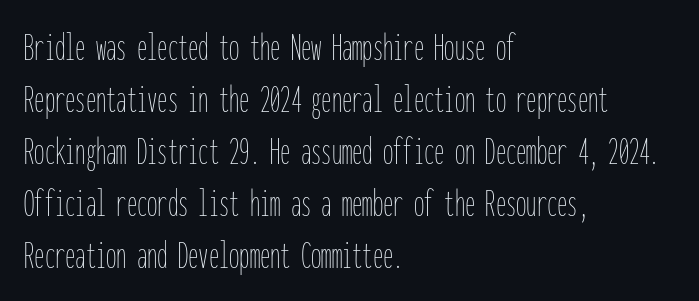
Q: Is the text bold? A: No.
Q: Is the text italic (slanted)? A: No, it is upright.
Q: Is the text underlined? A: No.
Q: How is the paragraph aligned? A: Left-aligned.
Q: Is the spacing between letters normal or unusually wide? A: Normal.
Q: Is the spacing between lines tight, normal or loose? A: Normal.
Q: Width (condensed, normal, or wide)? A: Condensed.
Q: Stroke contrast? A: Low.
Q: x-height? A: Medium.
Q: Monospaced? A: Yes.
